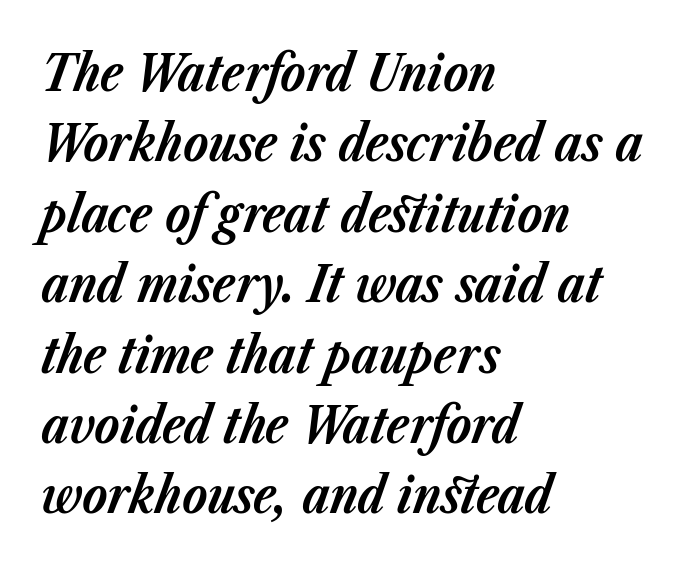
The image shows 51 px bold type, italic (leaning right); set left-aligned, normal line spacing (1.38x), normal letter spacing, not underlined; low stroke contrast and a medium x-height.
